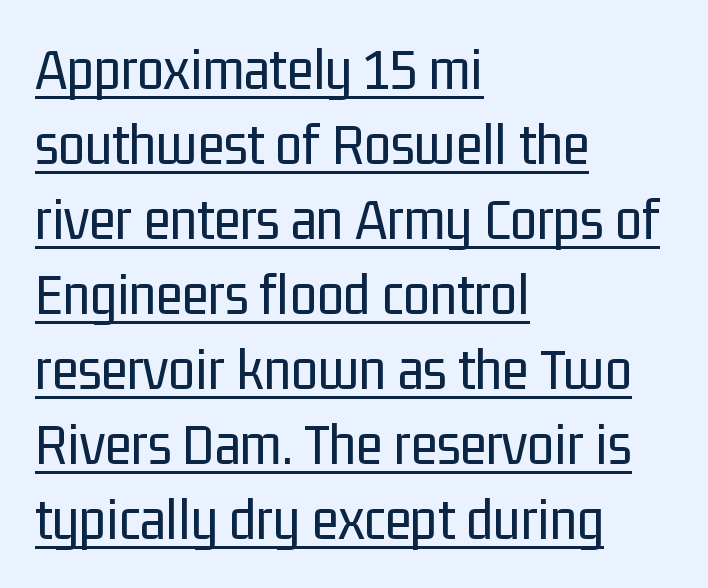
Q: Is the text bold? A: No.
Q: Is the text italic (slanted)? A: No, it is upright.
Q: Is the typeface a serif or a sans-serif typeface? A: Sans-serif.
Q: Is the text underlined? A: Yes.
Q: How is the paragraph aligned? A: Left-aligned.
Q: Is the spacing between letters normal or unusually wide? A: Normal.
Q: Width (condensed, normal, or wide)? A: Condensed.
Q: Stroke contrast? A: Low.
Q: x-height? A: Medium.
Q: Monospaced? A: No.
